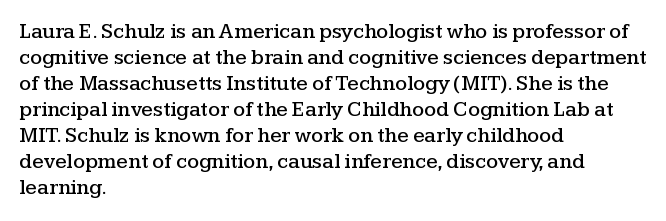
The image shows 21 px text type, upright; set left-aligned, line spacing 1.24x, normal letter spacing, not underlined.
